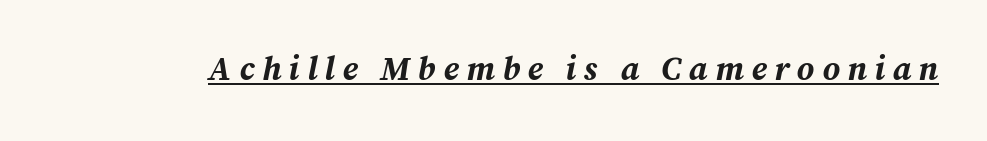
The image shows 33 px bold type, italic (leaning right); set unusually wide letter spacing (+0.23 em), underlined; medium stroke contrast and a medium x-height.
